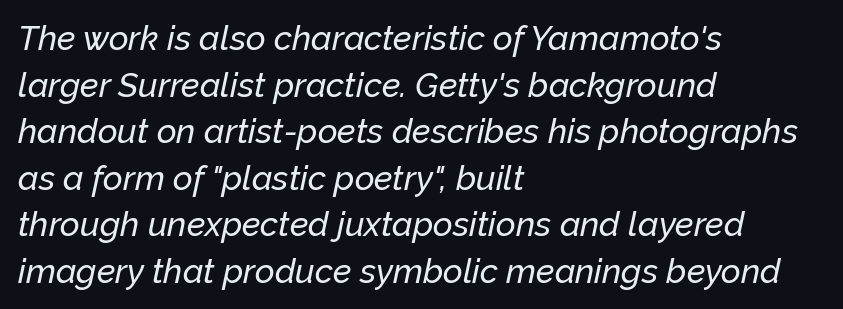
Q: Is the text italic (slanted)? A: Yes, it leans right by about 12 degrees.
Q: Is the text underlined? A: No.
Q: How is the paragraph aligned? A: Left-aligned.
Q: Is the spacing between letters normal or unusually wide? A: Normal.
Q: Is the spacing between lines tight, normal or loose? A: Normal.
Q: Width (condensed, normal, or wide)? A: Normal.
Q: Stroke contrast? A: Low.
Q: x-height? A: Medium.
Q: Monospaced? A: No.
